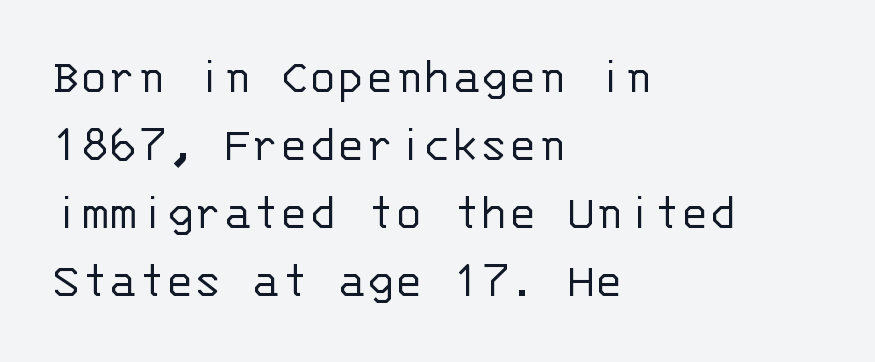
A typesetter would call this leading conventional body-copy spacing. The characters display no serif detailing; their extremities are plain. The lines in this sample share a left origin and differ only in where they stop. The glyphs are unaccompanied by any horizontal stroke below them. Stroke thickness stays within the range of a standard reading face or lighter. Spacing between characters is what you'd get straight out of the box.
